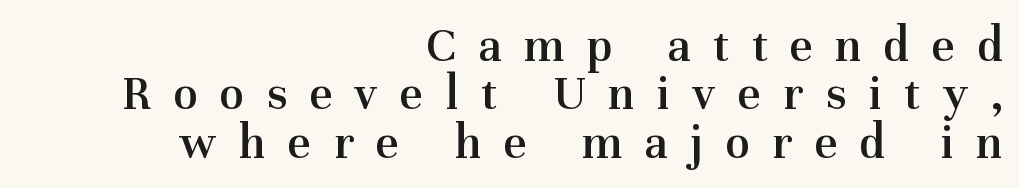
The axis of the letterforms is exactly vertical. Think of a printed novel: that variable character pitch is what you see here. Horizontal alignment here is rightward, an uncommon choice for prose. Stroke thickness is moderately raised; the sample reads as semibold. Yep, those are serifs on the letters.
